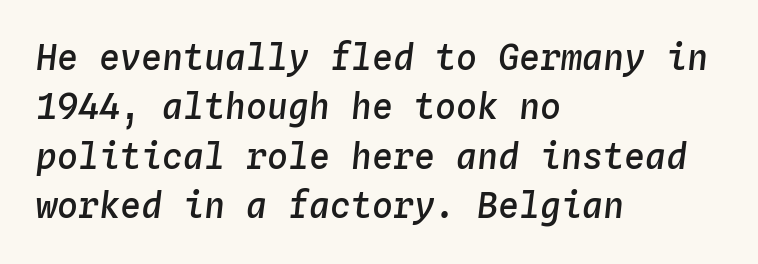
The image shows 35 px semibold type, italic (leaning right), monospaced; set left-aligned, normal line spacing (1.41x), normal letter spacing, not underlined; low stroke contrast and a medium x-height.
